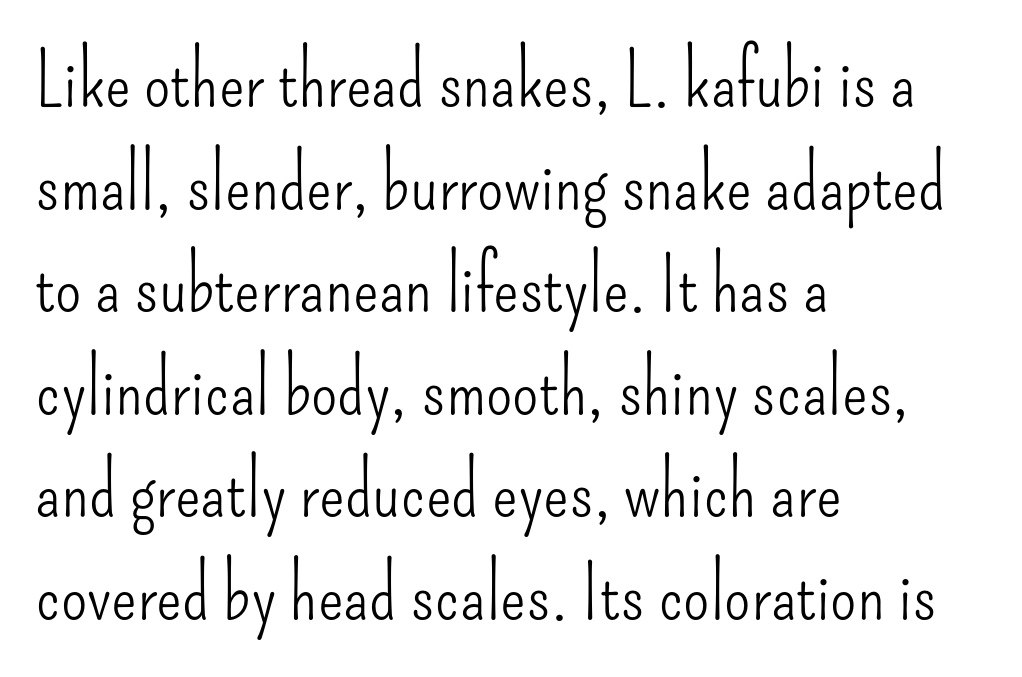
Q: Is the text bold? A: No.
Q: Is the text italic (slanted)? A: No, it is upright.
Q: Is the typeface a serif or a sans-serif typeface? A: Sans-serif.
Q: Is the text underlined? A: No.
Q: How is the paragraph aligned? A: Left-aligned.
Q: Is the spacing between letters normal or unusually wide? A: Normal.
Q: Is the spacing between lines tight, normal or loose? A: Normal.
Q: Width (condensed, normal, or wide)? A: Condensed.
Q: Stroke contrast? A: Low.
Q: x-height? A: Small.
Q: Monospaced? A: No.
